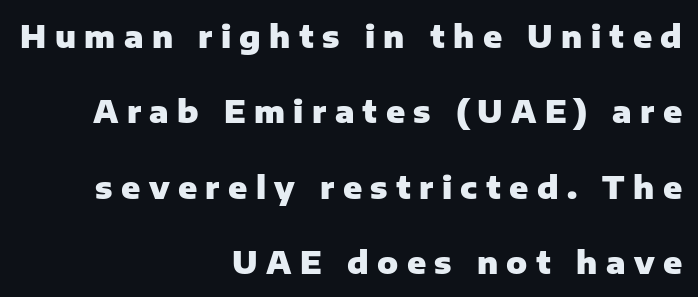
{"serif": "no", "italic": "no", "bold": "yes", "weight": "heavy", "width": "normal", "stroke_contrast": "low", "x_height": "medium", "monospaced": "no", "underline": "no", "align": "right", "line_spacing": "loose", "line_spacing_ratio": 2.43, "letter_spacing": "wide", "letter_spacing_em": 0.27, "glyph_px": 31}
